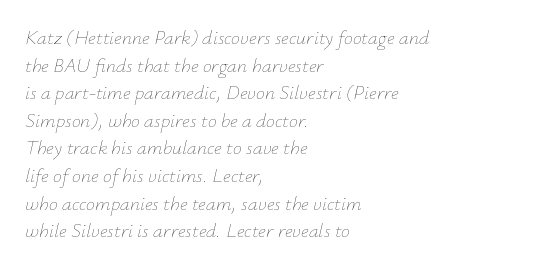
The image shows 20 px text type, italic (leaning right); set left-aligned, normal line spacing (1.38x), normal letter spacing, not underlined.
